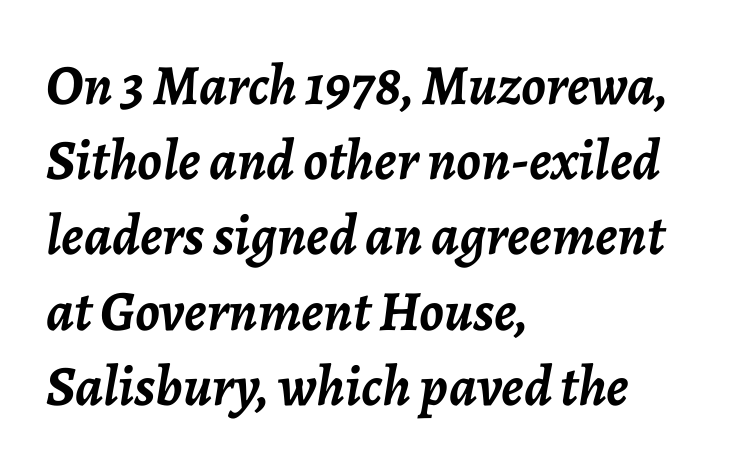
{"italic": "yes", "lean": "right", "slant_degrees": 7, "bold": "yes", "weight": "semibold", "width": "normal", "stroke_contrast": "low", "x_height": "medium", "monospaced": "no", "underline": "no", "align": "left", "line_spacing": "normal", "line_spacing_ratio": 1.32, "letter_spacing": "normal", "letter_spacing_em": 0.0, "glyph_px": 57}
